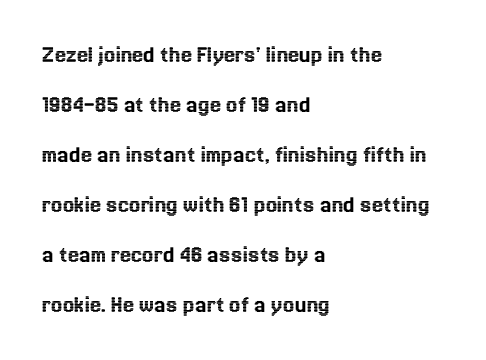
Q: Is the text italic (slanted)? A: No, it is upright.
Q: Is the text underlined? A: No.
Q: How is the paragraph aligned? A: Left-aligned.
Q: Is the spacing between letters normal or unusually wide? A: Normal.
Q: Is the spacing between lines tight, normal or loose? A: Loose.
